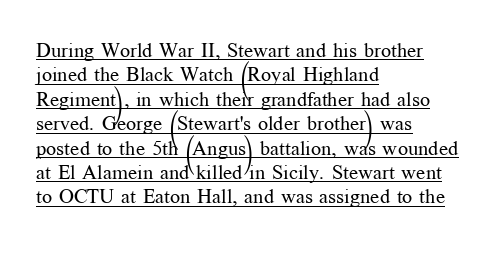
{"italic": "no", "bold": "no", "underline": "yes", "align": "left", "line_spacing_ratio": 1.22, "letter_spacing": "normal", "letter_spacing_em": 0.0, "glyph_px": 20}
